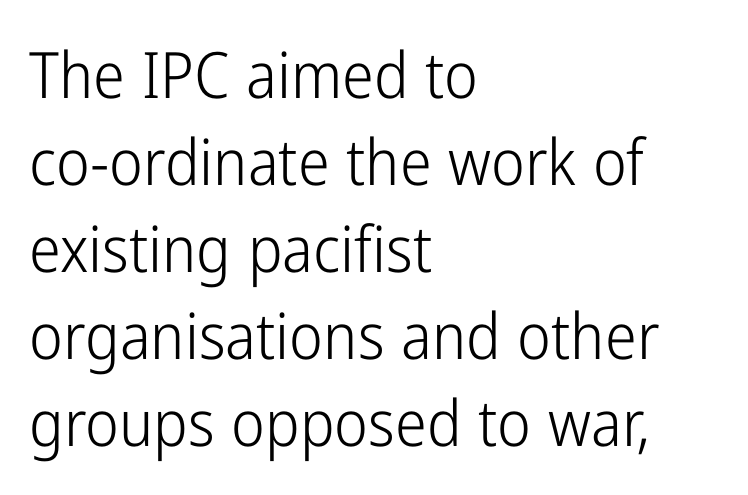
{"serif": "no", "italic": "no", "bold": "no", "weight": "light", "width": "condensed", "stroke_contrast": "low", "x_height": "medium", "monospaced": "no", "underline": "no", "align": "left", "line_spacing": "normal", "line_spacing_ratio": 1.36, "letter_spacing": "normal", "letter_spacing_em": 0.0, "glyph_px": 64}
